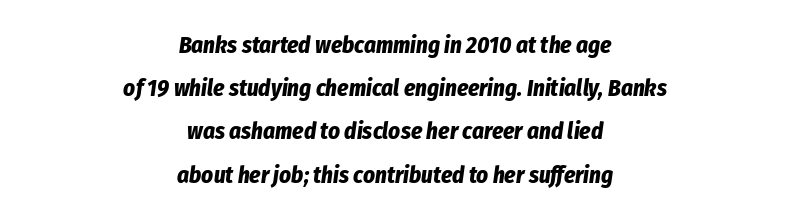
Q: Is the text bold? A: Yes.
Q: Is the text italic (slanted)? A: Yes, it leans right by about 8 degrees.
Q: Is the text underlined? A: No.
Q: How is the paragraph aligned? A: Centered.
Q: Is the spacing between letters normal or unusually wide? A: Normal.
